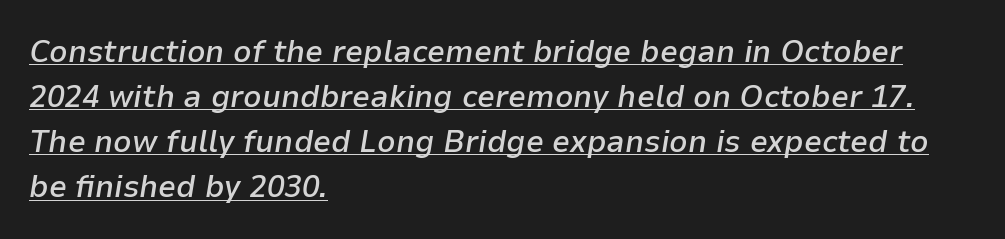
{"italic": "yes", "lean": "right", "slant_degrees": 9, "bold": "semi", "weight": "semibold", "width": "normal", "stroke_contrast": "low", "x_height": "medium", "monospaced": "no", "underline": "yes", "align": "left", "line_spacing": "normal", "line_spacing_ratio": 1.41, "letter_spacing": "normal", "letter_spacing_em": 0.0, "glyph_px": 32}
